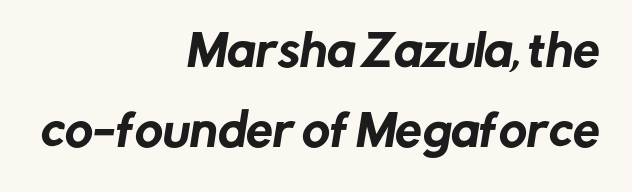
Q: Is the typeface a serif or a sans-serif typeface? A: Sans-serif.
Q: Is the text underlined? A: No.
Q: How is the paragraph aligned? A: Right-aligned.
Q: Is the spacing between letters normal or unusually wide? A: Normal.
Q: Width (condensed, normal, or wide)? A: Normal.
Q: Stroke contrast? A: Low.
Q: x-height? A: Medium.
Q: Monospaced? A: No.
